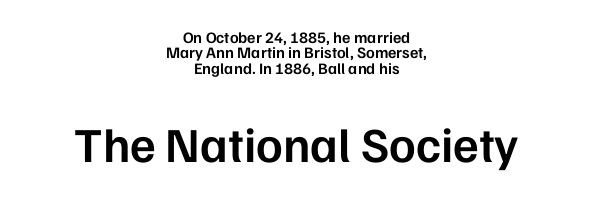
The image shows 49 px semibold sans-serif type, upright; set centered, tight line spacing (0.96x), normal letter spacing, not underlined; the second (bottom) block is 3.06x larger; low stroke contrast and a medium x-height.
